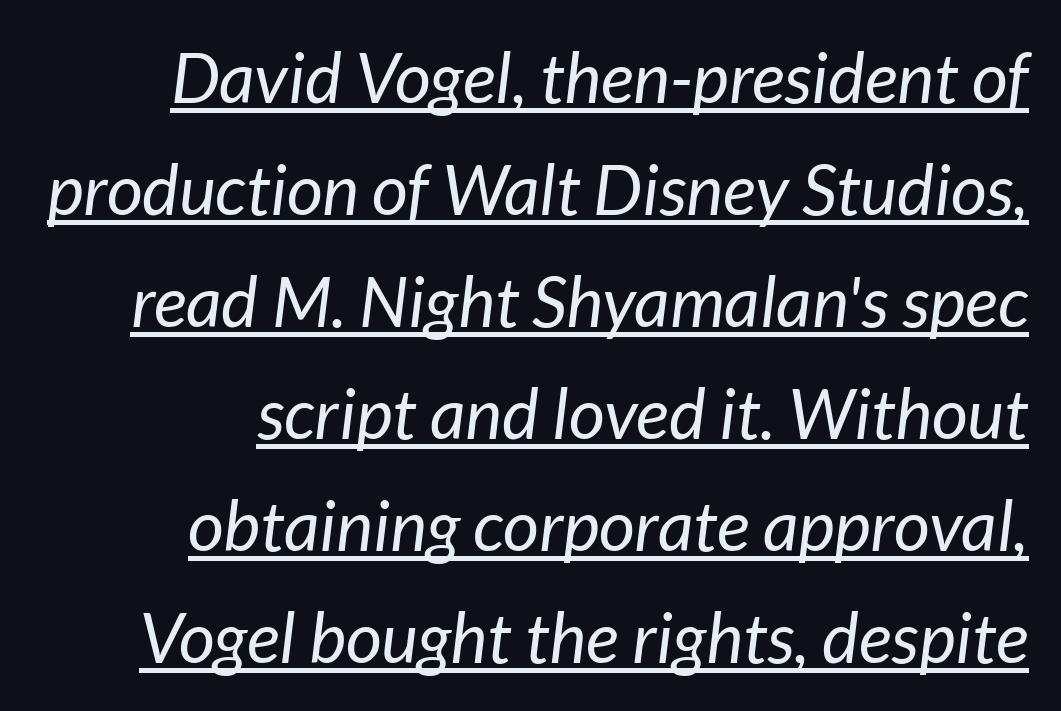
The image shows 70 px regular-weight type, italic (leaning right); set right-aligned, normal line spacing (1.6x), normal letter spacing, underlined; low stroke contrast and a medium x-height.
